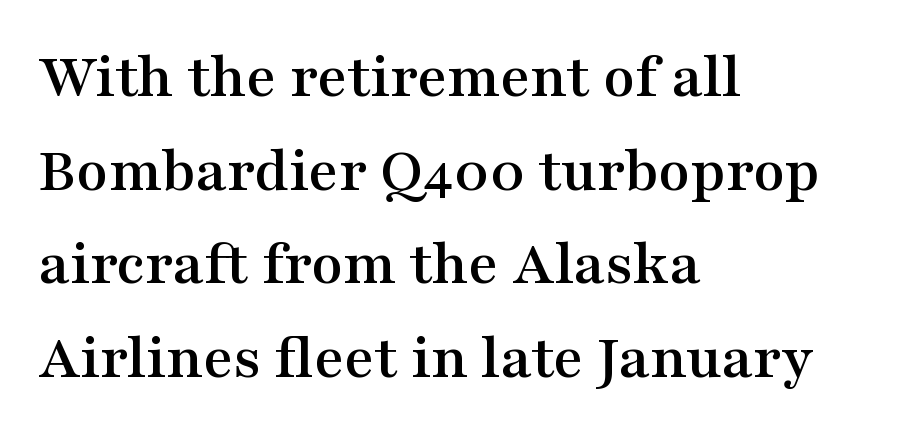
{"serif": "yes", "italic": "no", "width": "wide", "stroke_contrast": "medium", "x_height": "medium", "monospaced": "no", "underline": "no", "align": "left", "line_spacing": "normal", "line_spacing_ratio": 1.44, "letter_spacing": "normal", "letter_spacing_em": 0.0, "glyph_px": 65}
